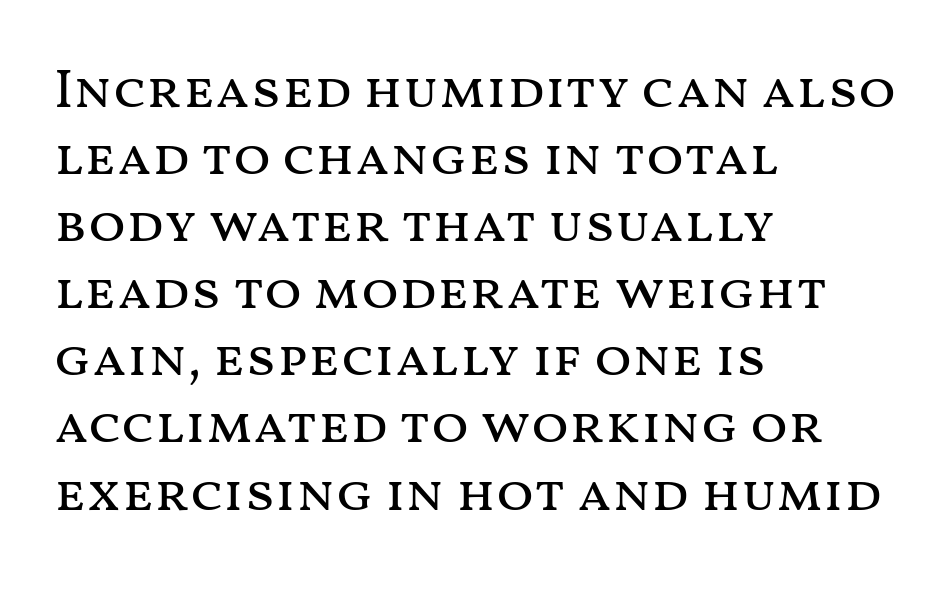
The image shows 55 px regular-weight, wide type, upright; set left-aligned, line spacing 1.22x, normal letter spacing, not underlined; medium stroke contrast and a medium x-height.
